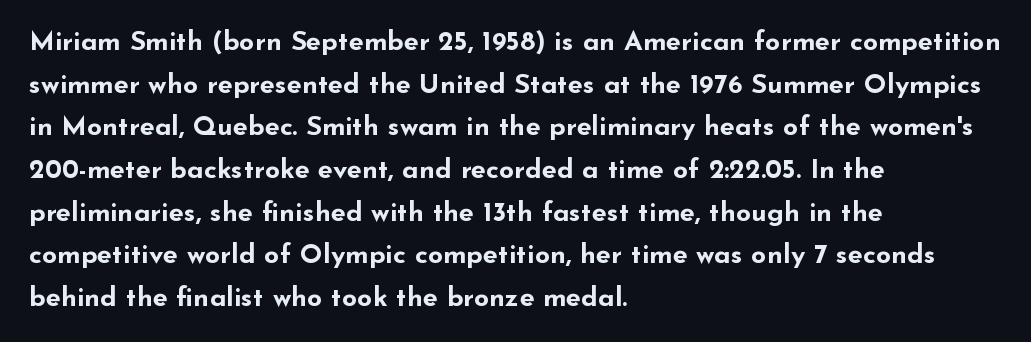
The image shows 27 px bold type, upright; set left-aligned, normal line spacing (1.58x), normal letter spacing, not underlined.
